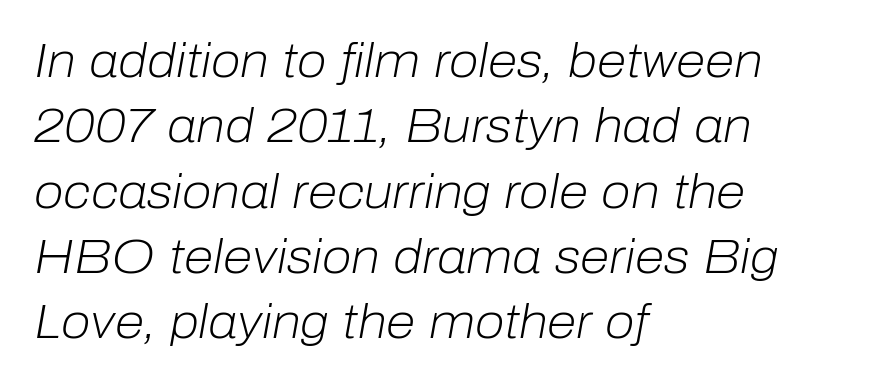
Q: Is the text bold? A: No.
Q: Is the text italic (slanted)? A: Yes, it leans right by about 10 degrees.
Q: Is the text underlined? A: No.
Q: How is the paragraph aligned? A: Left-aligned.
Q: Is the spacing between letters normal or unusually wide? A: Normal.
Q: Is the spacing between lines tight, normal or loose? A: Normal.
Q: Width (condensed, normal, or wide)? A: Normal.
Q: Stroke contrast? A: Low.
Q: x-height? A: Medium.
Q: Monospaced? A: No.
